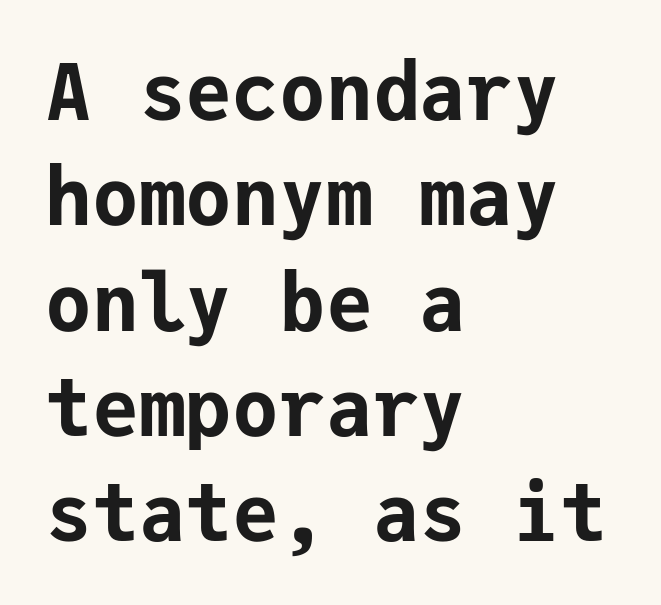
Rule under the text: the space is simply empty. Thick stems and heavy bowls — unmistakably bold. Examine the stroke ends and you'll find no serifs. Left-aligned paragraph, ragged on the right. Here the designer chose a console-style face with uniform glyph widths. These lines sit exactly where default settings would place them.
